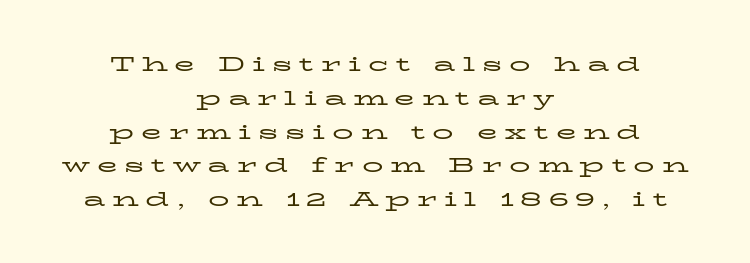
The image shows 21 px text type, upright; set centered, normal line spacing (1.61x), unusually wide letter spacing (+0.33 em), not underlined.
